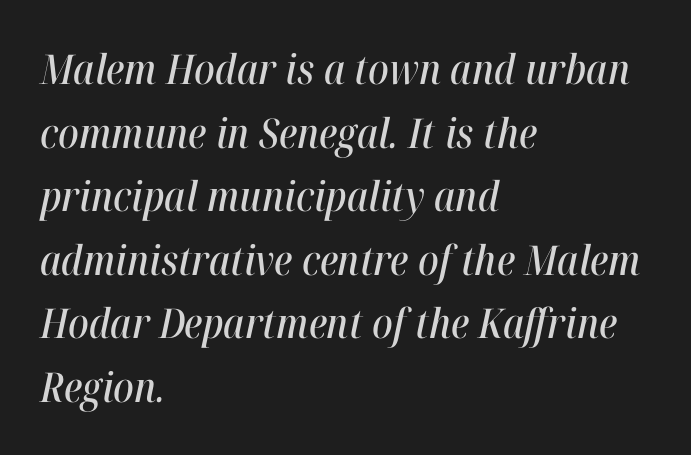
The image shows 41 px condensed type, italic (leaning right); set left-aligned, normal line spacing (1.55x), normal letter spacing, not underlined; high stroke contrast and a medium x-height.
